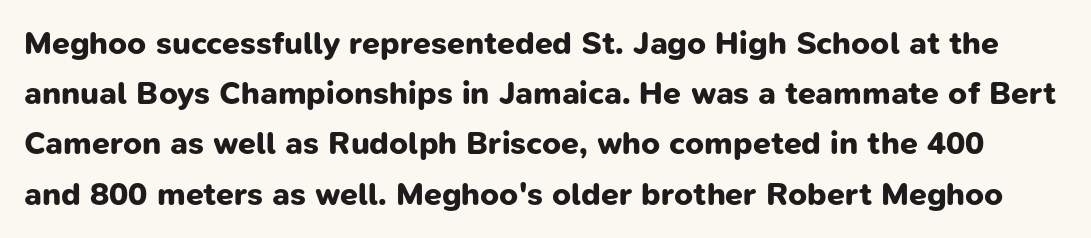
Q: Is the text bold? A: Yes.
Q: Is the typeface a serif or a sans-serif typeface? A: Sans-serif.
Q: Is the text underlined? A: No.
Q: Is the spacing between letters normal or unusually wide? A: Normal.
Q: Is the spacing between lines tight, normal or loose? A: Normal.
Q: Width (condensed, normal, or wide)? A: Normal.
Q: Stroke contrast? A: Low.
Q: x-height? A: Medium.
Q: Monospaced? A: No.
